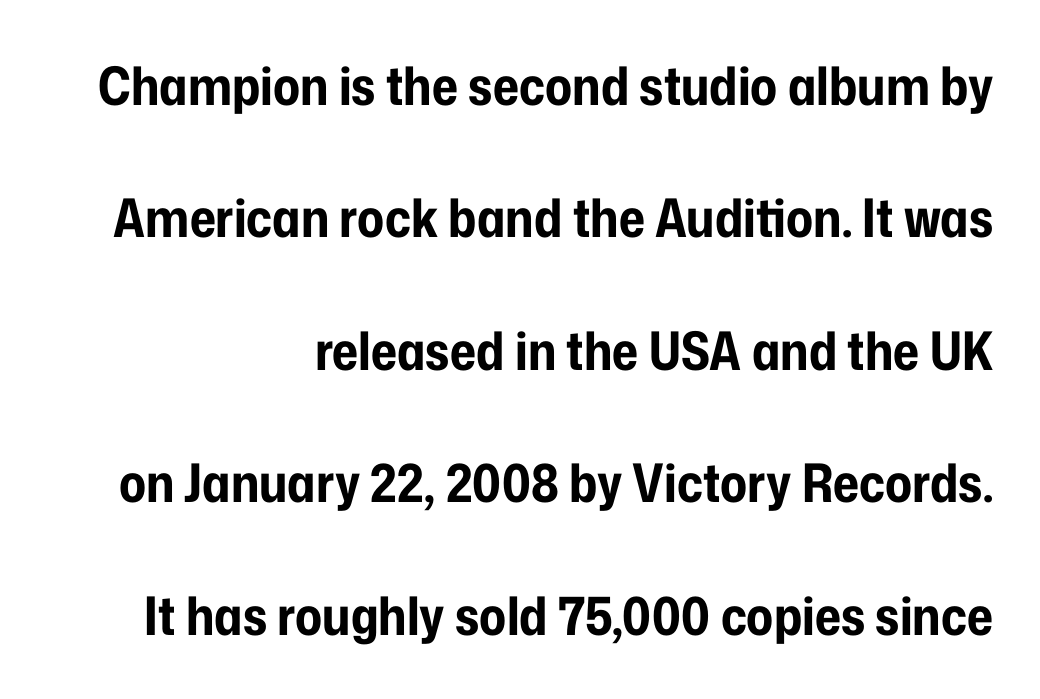
{"serif": "no", "italic": "no", "bold": "yes", "weight": "bold", "width": "condensed", "stroke_contrast": "low", "x_height": "medium", "monospaced": "no", "underline": "no", "align": "right", "line_spacing": "loose", "line_spacing_ratio": 2.5, "letter_spacing": "normal", "letter_spacing_em": 0.0, "glyph_px": 53}
